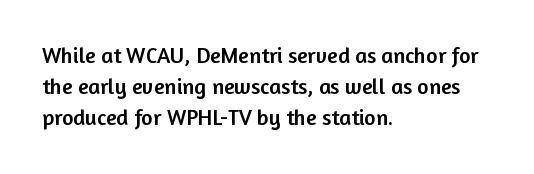
Q: Is the text italic (slanted)? A: No, it is upright.
Q: Is the text underlined? A: No.
Q: How is the paragraph aligned? A: Left-aligned.
Q: Is the spacing between letters normal or unusually wide? A: Normal.
Q: Is the spacing between lines tight, normal or loose? A: Normal.
